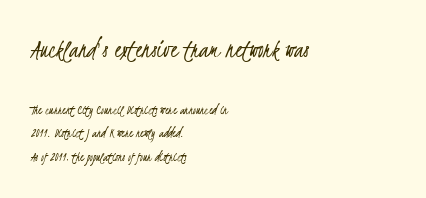
{"serif": "no", "bold": "no", "weight": "light", "width": "condensed", "stroke_contrast": "low", "x_height": "small", "monospaced": "no", "underline": "no", "align": "left", "line_spacing": "normal", "line_spacing_ratio": 1.69, "letter_spacing": "normal", "letter_spacing_em": 0.0, "larger_block": "first", "size_ratio": 2.0, "glyph_px": 28}
